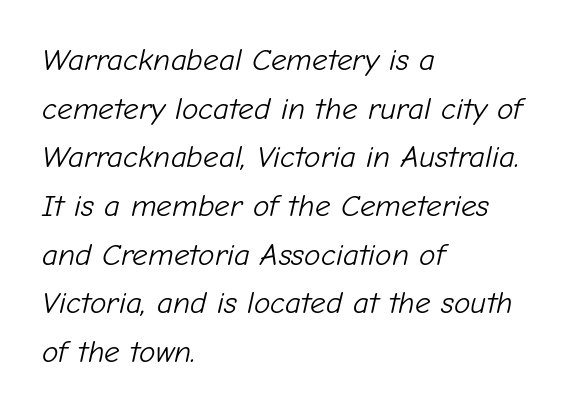
No extra tracking has been applied to these lines. Casual observation: everything's shoved over to the left. The letters advance in unequal steps, a hallmark of proportional type. The words here are not underlined.
